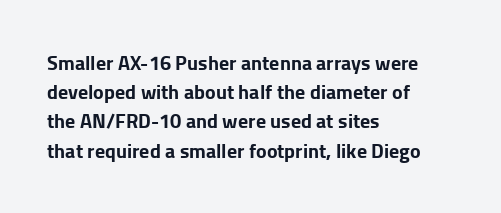
The glyphs are unaccompanied by any horizontal stroke below them. Line spacing here is normal. It's the straight-up-and-down kind of type. A dark, heavy texture on the line: the type is bold. The text block is weighted toward the left margin, trailing off unevenly rightward. Characters follow at the spacing the type designer built in.
